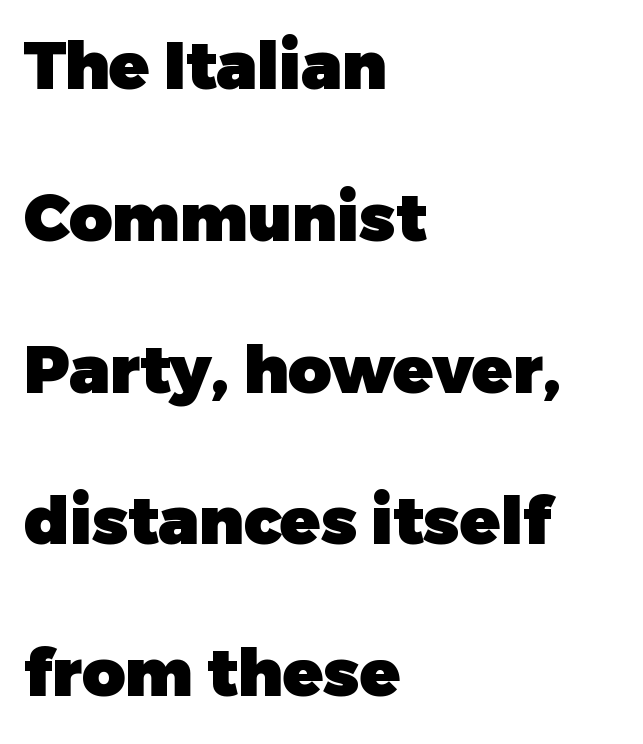
The image shows 66 px heavy sans-serif type, upright; set left-aligned, loose line spacing (2.3x), normal letter spacing, not underlined; low stroke contrast and a medium x-height.
